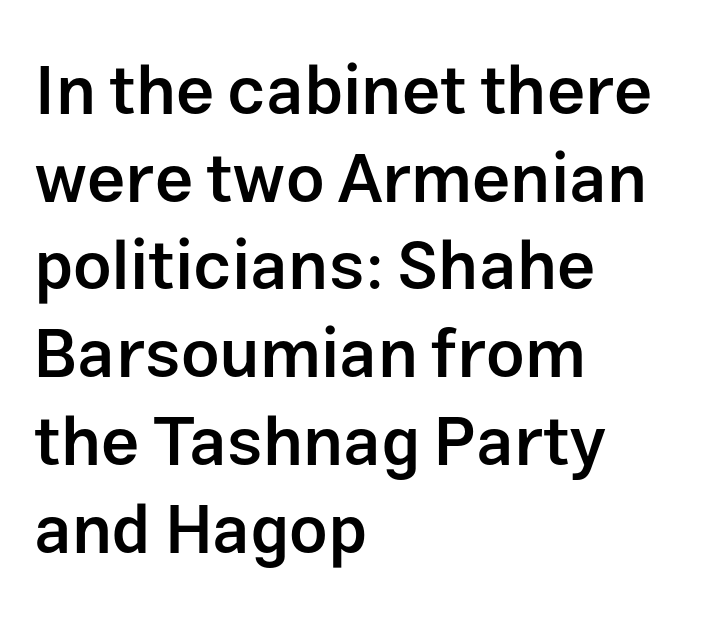
Q: Is the text bold? A: Semi-bold.
Q: Is the text italic (slanted)? A: No, it is upright.
Q: Is the typeface a serif or a sans-serif typeface? A: Sans-serif.
Q: Is the text underlined? A: No.
Q: How is the paragraph aligned? A: Left-aligned.
Q: Is the spacing between letters normal or unusually wide? A: Normal.
Q: Is the spacing between lines tight, normal or loose? A: Normal.
Q: Width (condensed, normal, or wide)? A: Normal.
Q: Stroke contrast? A: Low.
Q: x-height? A: Medium.
Q: Monospaced? A: No.
